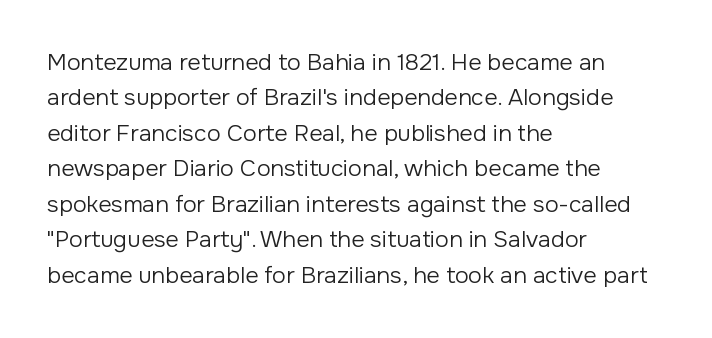
The face looks like a standard text weight, possibly lighter. Vertical strokes here are truly vertical. These lines keep a tight, regular rhythm from letter to letter. Leading matches the norm, producing a regular column. Left-aligned paragraph, ragged on the right. The space directly below the letters is spotless.
